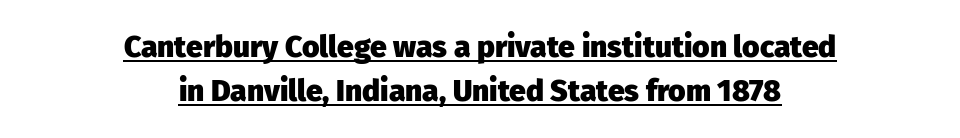
Q: Is the text bold? A: Yes.
Q: Is the text italic (slanted)? A: No, it is upright.
Q: Is the typeface a serif or a sans-serif typeface? A: Sans-serif.
Q: Is the text underlined? A: Yes.
Q: How is the paragraph aligned? A: Centered.
Q: Is the spacing between letters normal or unusually wide? A: Normal.
Q: Is the spacing between lines tight, normal or loose? A: Normal.
Q: Width (condensed, normal, or wide)? A: Normal.
Q: Stroke contrast? A: Low.
Q: x-height? A: Medium.
Q: Monospaced? A: No.
